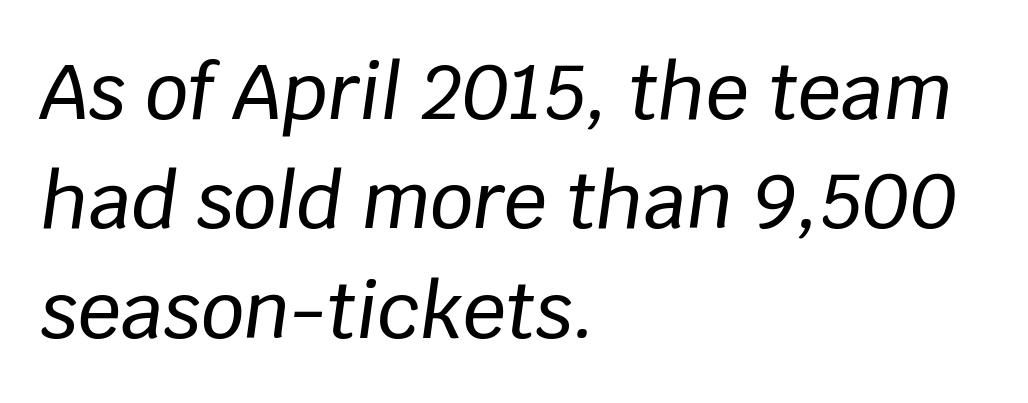
Q: Is the text italic (slanted)? A: Yes, it leans right by about 8 degrees.
Q: Is the text underlined? A: No.
Q: How is the paragraph aligned? A: Left-aligned.
Q: Is the spacing between letters normal or unusually wide? A: Normal.
Q: Is the spacing between lines tight, normal or loose? A: Normal.
Q: Width (condensed, normal, or wide)? A: Normal.
Q: Stroke contrast? A: Low.
Q: x-height? A: Large.
Q: Monospaced? A: No.
